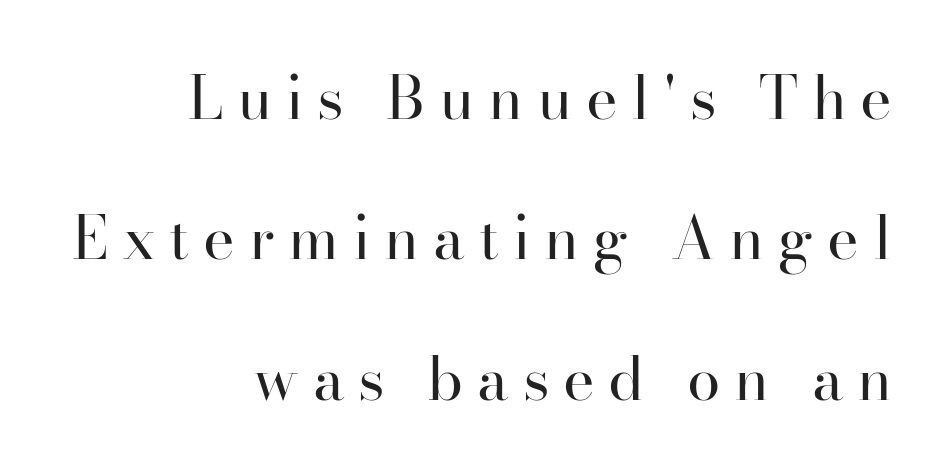
The strokes are not fattened; the text isn't bold. The face used here is proportionally spaced, like ordinary book or web type. The gap between lines stays unmarked. The face used here is rendered with a markedly widened letterfit. Compared with a flush-left layout, this one pins lines to the opposite, right side. A typesetter would mark this as roman, not italic.
